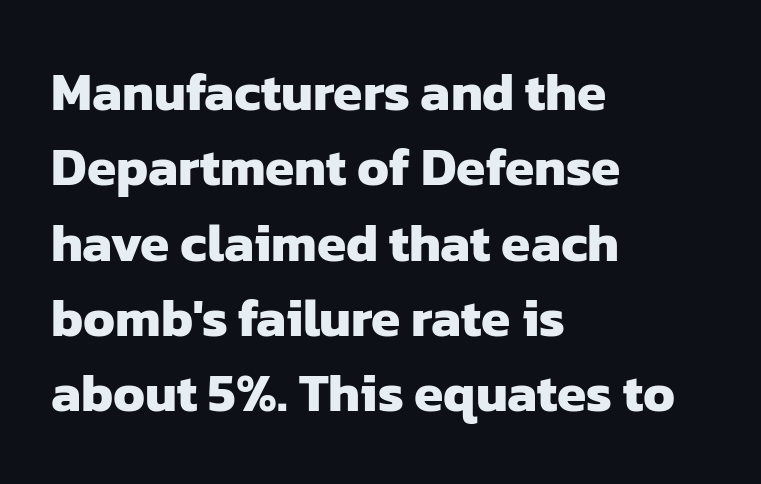
Q: Is the text bold? A: Yes.
Q: Is the typeface a serif or a sans-serif typeface? A: Sans-serif.
Q: Is the text underlined? A: No.
Q: How is the paragraph aligned? A: Left-aligned.
Q: Is the spacing between letters normal or unusually wide? A: Normal.
Q: Is the spacing between lines tight, normal or loose? A: Normal.
Q: Width (condensed, normal, or wide)? A: Normal.
Q: Stroke contrast? A: Low.
Q: x-height? A: Medium.
Q: Monospaced? A: No.
